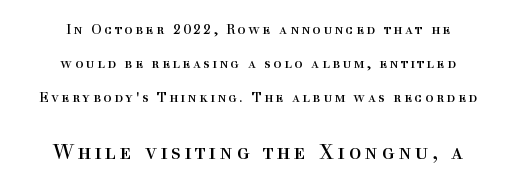
The image shows 21 px text type, upright; set centered, loose line spacing (2.44x), not underlined; the second (bottom) block is 1.5x larger.
